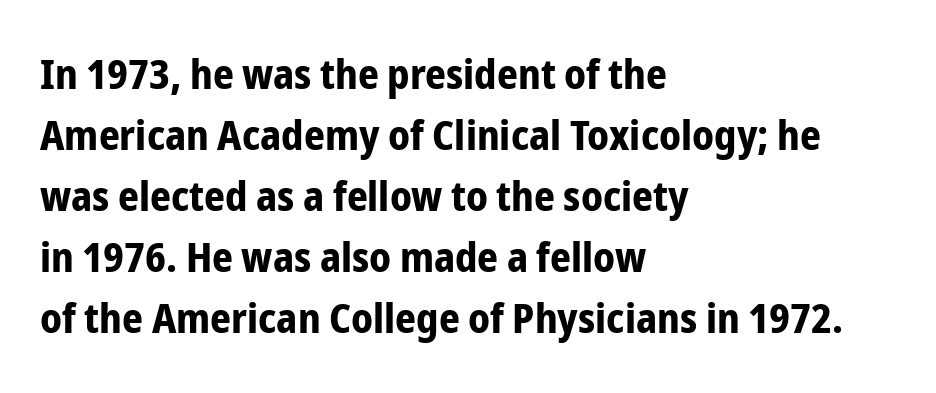
The space directly below the letters is spotless. Nothing sits at the stroke ends, so this counts as sans-serif. Looks like regular typesetting: each glyph gets only the width it needs. Designer's note — italics off, roman on. The face used here is rendered with its standard letterfit. The setting favours the left margin, as ordinary paragraphs usually do.
